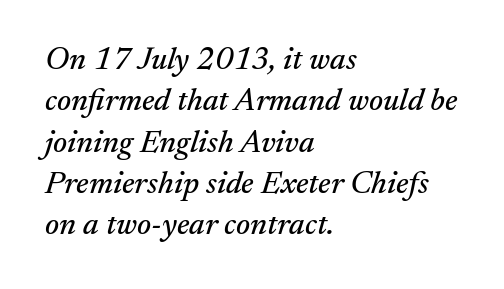
Q: Is the text italic (slanted)? A: Yes, it leans right by about 17 degrees.
Q: Is the typeface a serif or a sans-serif typeface? A: Serif.
Q: Is the text underlined? A: No.
Q: How is the paragraph aligned? A: Left-aligned.
Q: Is the spacing between letters normal or unusually wide? A: Normal.
Q: Is the spacing between lines tight, normal or loose? A: Normal.
Q: Width (condensed, normal, or wide)? A: Normal.
Q: Stroke contrast? A: Medium.
Q: x-height? A: Small.
Q: Monospaced? A: No.
